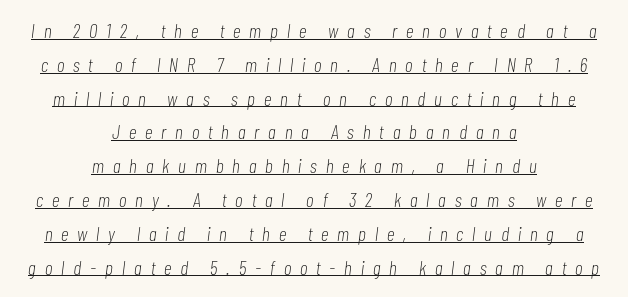
Q: Is the text bold? A: No.
Q: Is the text italic (slanted)? A: Yes, it leans right by about 7 degrees.
Q: Is the text underlined? A: Yes.
Q: How is the paragraph aligned? A: Centered.
Q: Is the spacing between letters normal or unusually wide? A: Unusually wide.
Q: Is the spacing between lines tight, normal or loose? A: Normal.
